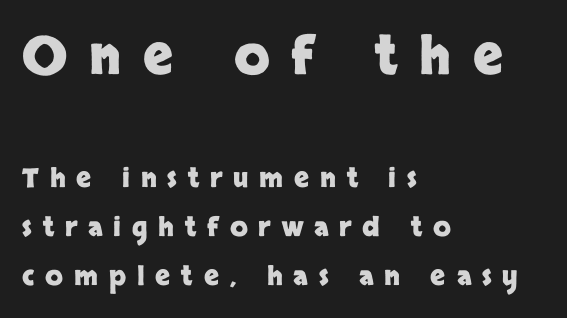
The image shows 52 px heavy sans-serif type, upright; set left-aligned, line spacing 1.88x, unusually wide letter spacing (+0.42 em), not underlined; the first (top) block is 2.0x larger; low stroke contrast and a large x-height.
